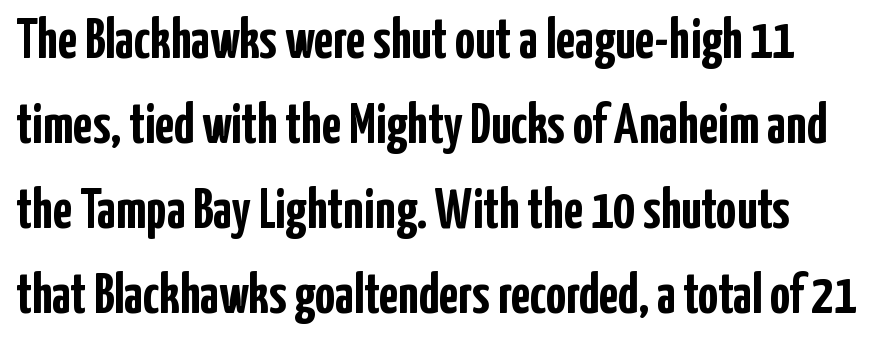
{"serif": "no", "italic": "no", "bold": "yes", "weight": "semibold", "width": "condensed", "stroke_contrast": "low", "x_height": "medium", "monospaced": "no", "underline": "no", "line_spacing": "normal", "line_spacing_ratio": 1.52, "letter_spacing": "normal", "letter_spacing_em": 0.0, "glyph_px": 56}
